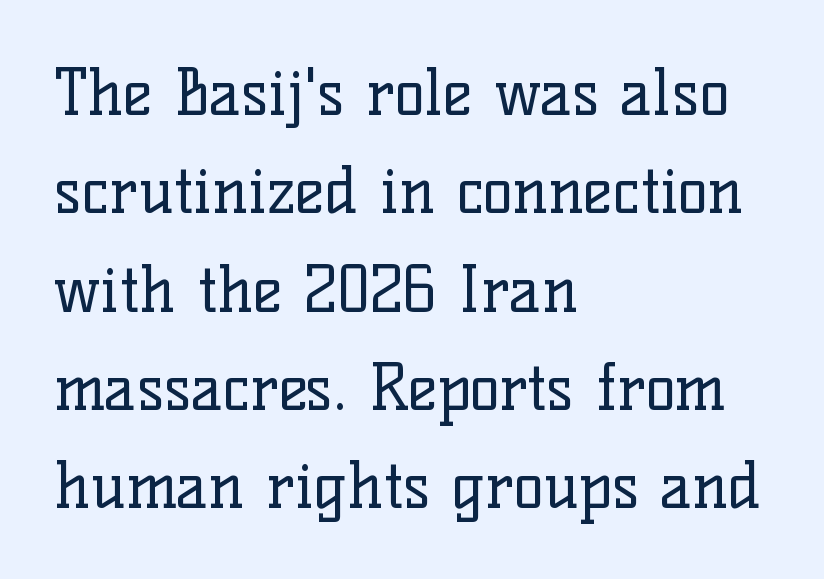
The letters stand straight up with perfectly vertical stems. Nothing unusual about the tracking: characters are spaced as the font intends. Plain, unruled lines of type. Proportional: the letters do not fall into vertical columns. The passage shown is typeset with a serif family.
